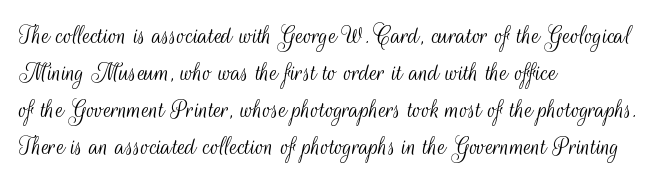
{"serif": "no", "bold": "no", "weight": "light", "width": "condensed", "stroke_contrast": "medium", "x_height": "small", "monospaced": "no", "underline": "no", "align": "left", "line_spacing": "normal", "line_spacing_ratio": 1.32, "letter_spacing": "normal", "letter_spacing_em": 0.0, "glyph_px": 28}
